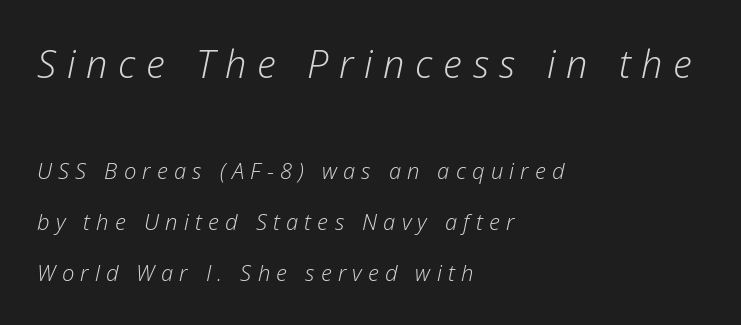
The letters look calm and open, with moderate or lighter stems. This rendering widens character spacing well past its baseline value. Is the block centered? No — it sits flush against the left margin. Loosely led — the rows are spread out.
